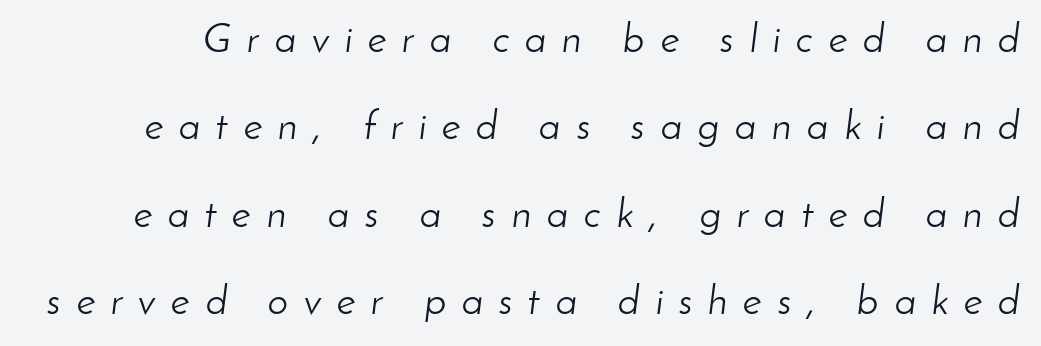
{"italic": "yes", "lean": "right", "slant_degrees": 8, "bold": "no", "weight": "light", "width": "normal", "stroke_contrast": "low", "x_height": "small", "monospaced": "no", "underline": "no", "line_spacing": "loose", "line_spacing_ratio": 2.13, "letter_spacing": "wide", "letter_spacing_em": 0.38, "glyph_px": 41}
